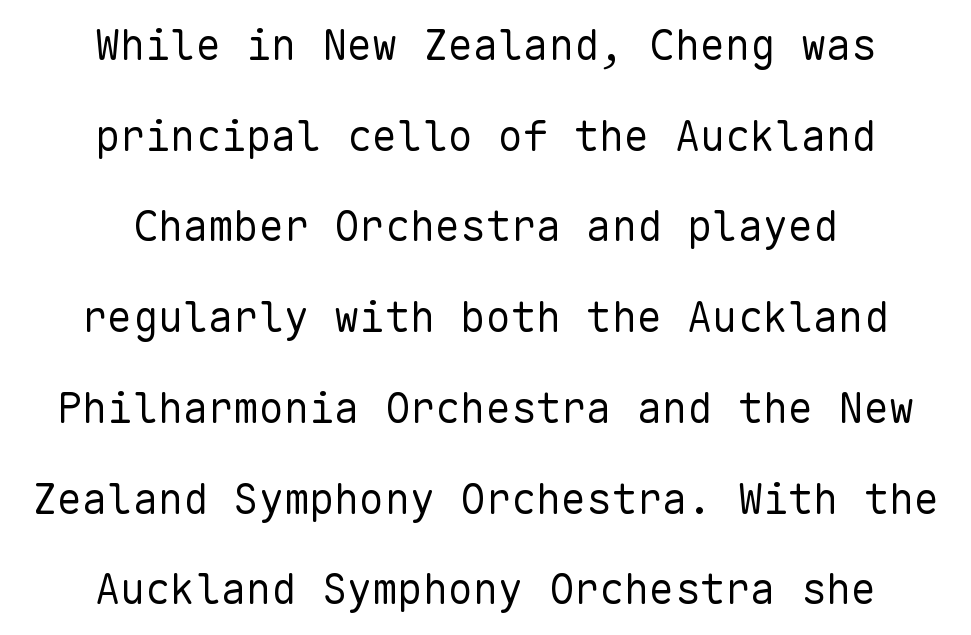
Do the letters lean? They stand straight. Does the type have serifs? No, each stem ends abruptly. Widely set lines give the paragraph a tall, airy silhouette. Here the designer chose a console-style face with uniform glyph widths.
